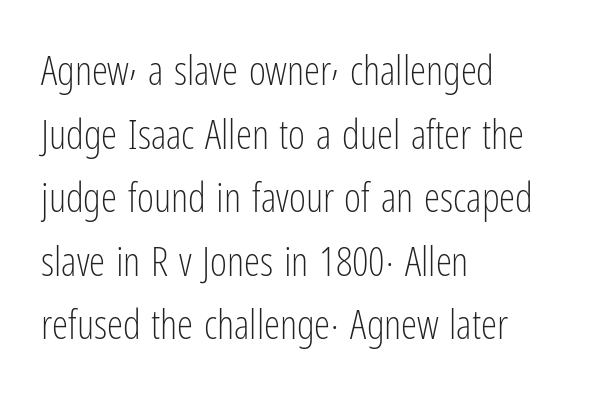
{"serif": "no", "italic": "no", "bold": "no", "weight": "light", "width": "condensed", "stroke_contrast": "low", "x_height": "medium", "monospaced": "no", "underline": "no", "align": "left", "line_spacing": "normal", "line_spacing_ratio": 1.55, "letter_spacing": "normal", "letter_spacing_em": 0.0, "glyph_px": 41}
